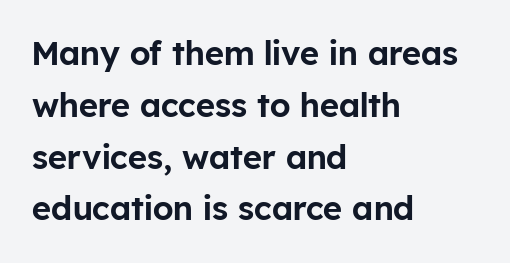
{"serif": "no", "italic": "no", "width": "normal", "stroke_contrast": "low", "x_height": "medium", "monospaced": "no", "underline": "no", "align": "left", "line_spacing": "normal", "line_spacing_ratio": 1.57, "letter_spacing": "normal", "letter_spacing_em": 0.0, "glyph_px": 33}
